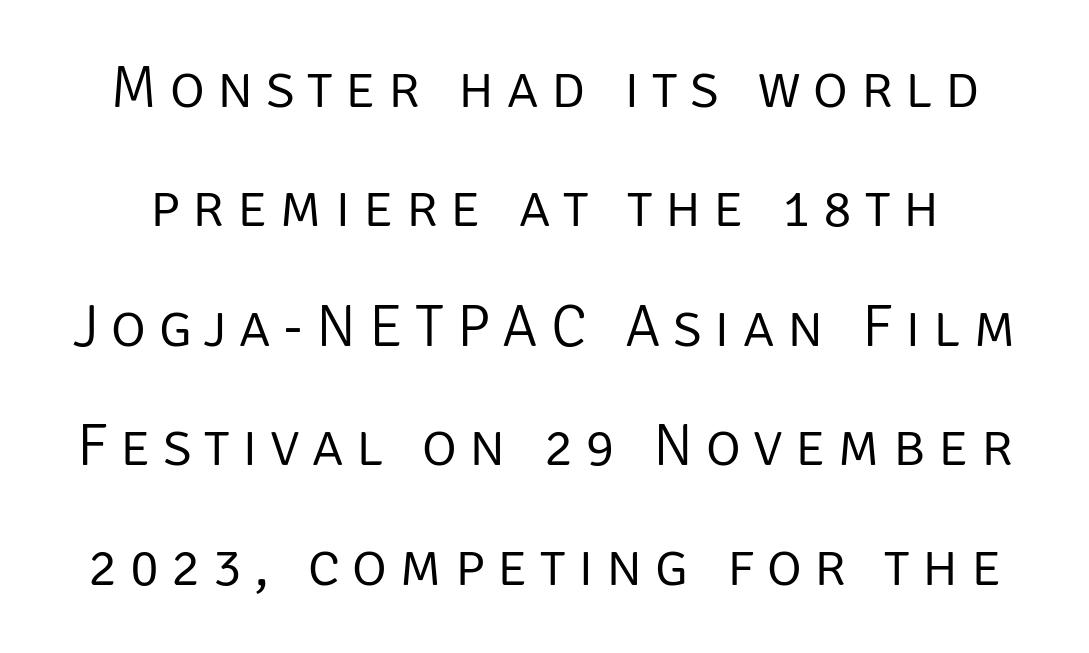
Q: Is the text bold? A: No.
Q: Is the text italic (slanted)? A: No, it is upright.
Q: Is the typeface a serif or a sans-serif typeface? A: Sans-serif.
Q: Is the text underlined? A: No.
Q: Is the spacing between letters normal or unusually wide? A: Unusually wide.
Q: Is the spacing between lines tight, normal or loose? A: Loose.
Q: Width (condensed, normal, or wide)? A: Normal.
Q: Stroke contrast? A: Low.
Q: x-height? A: Large.
Q: Monospaced? A: No.
